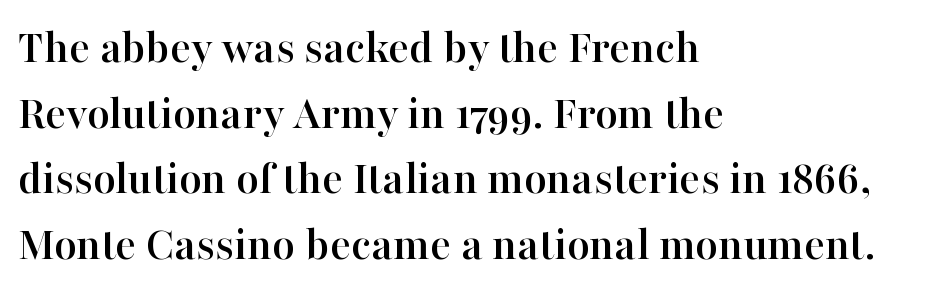
{"serif": "yes", "italic": "no", "width": "normal", "stroke_contrast": "high", "x_height": "medium", "monospaced": "no", "underline": "no", "align": "left", "line_spacing": "normal", "line_spacing_ratio": 1.34, "letter_spacing": "normal", "letter_spacing_em": 0.0, "glyph_px": 49}
